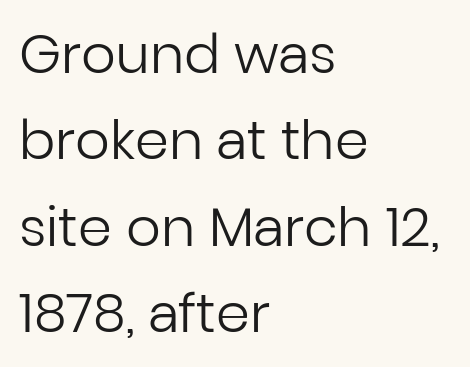
Check under the words: just untouched page. Heft: none added — not bold. The rendering uses natural spacing where letterforms have individual widths. Compared with typical body copy, the letter spacing here is the same. A student would call this left alignment; a typographer would say flush left, rag right. The glyphs in this specimen are sans serif.
